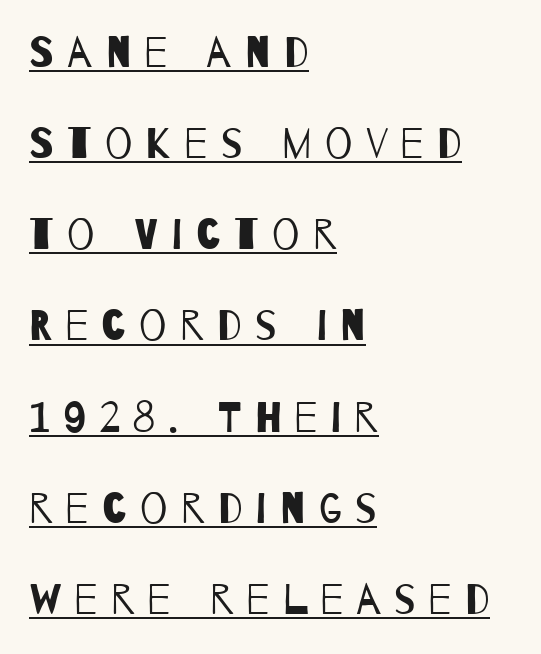
Q: Is the text bold? A: No.
Q: Is the typeface a serif or a sans-serif typeface? A: Sans-serif.
Q: Is the text underlined? A: Yes.
Q: How is the paragraph aligned? A: Left-aligned.
Q: Is the spacing between letters normal or unusually wide? A: Unusually wide.
Q: Is the spacing between lines tight, normal or loose? A: Loose.
Q: Width (condensed, normal, or wide)? A: Condensed.
Q: Stroke contrast? A: Low.
Q: x-height? A: Large.
Q: Monospaced? A: No.
